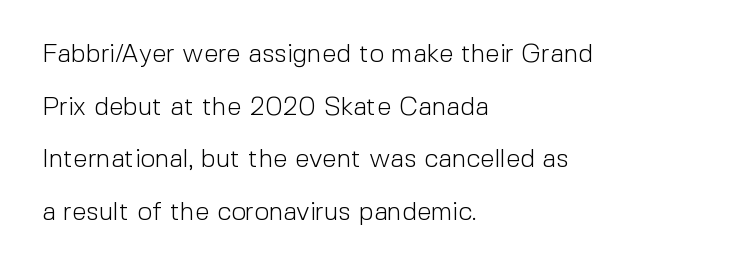
The image shows 26 px text type, upright; set left-aligned, loose line spacing (2.02x), normal letter spacing, not underlined.
